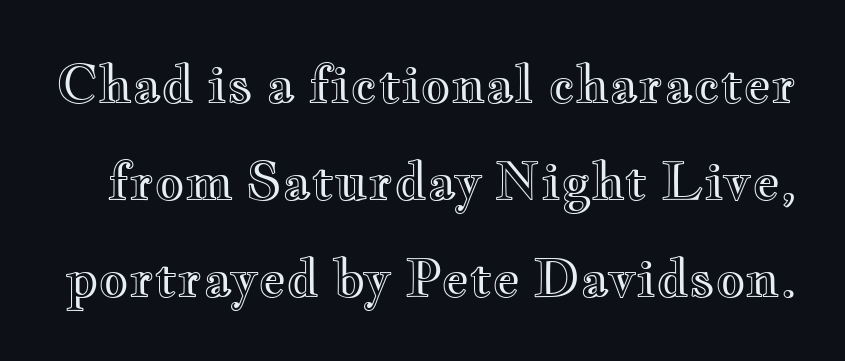
The image shows 52 px wide type, upright; set line spacing 1.87x, normal letter spacing, not underlined; a small x-height.
